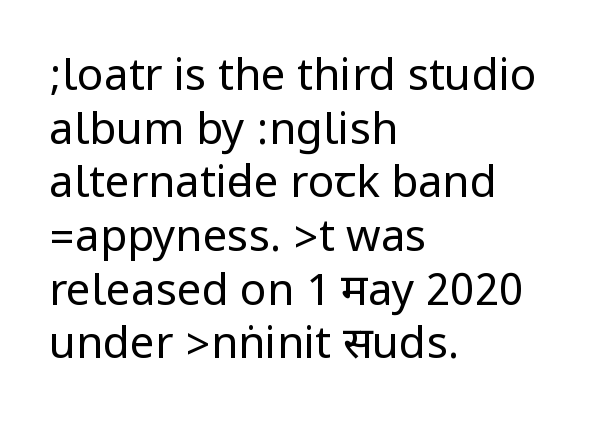
{"serif": "no", "italic": "no", "bold": "no", "weight": "regular", "width": "condensed", "stroke_contrast": "low", "underline": "no", "align": "left", "line_spacing_ratio": 1.22, "letter_spacing": "normal", "letter_spacing_em": 0.0, "glyph_px": 44}
